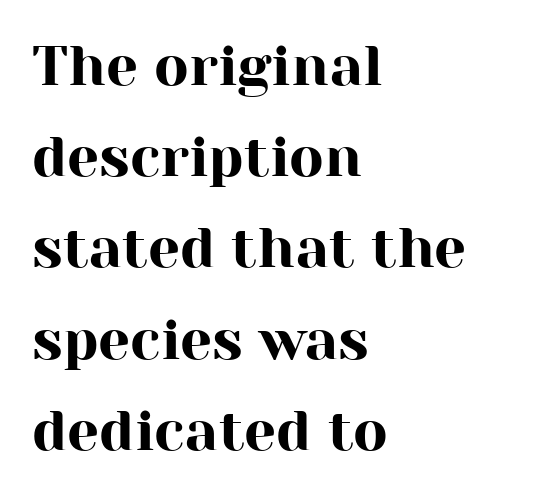
The image shows 57 px serif type, upright; set left-aligned, normal line spacing (1.6x), normal letter spacing, not underlined; high stroke contrast and a medium x-height.
